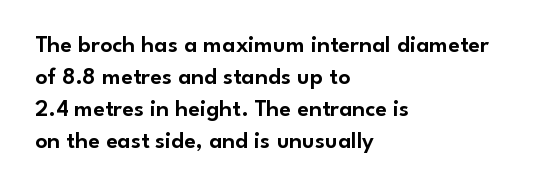
Q: Is the text italic (slanted)? A: No, it is upright.
Q: Is the text underlined? A: No.
Q: How is the paragraph aligned? A: Left-aligned.
Q: Is the spacing between letters normal or unusually wide? A: Normal.
Q: Is the spacing between lines tight, normal or loose? A: Normal.
